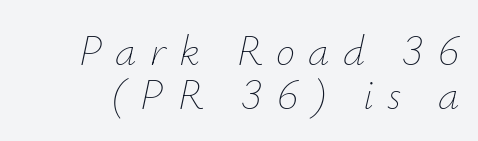
{"italic": "yes", "lean": "right", "slant_degrees": 12, "bold": "no", "weight": "thin", "width": "normal", "stroke_contrast": "low", "x_height": "small", "monospaced": "no", "underline": "no", "line_spacing": "tight", "line_spacing_ratio": 1.02, "letter_spacing": "wide", "letter_spacing_em": 0.31, "glyph_px": 43}
